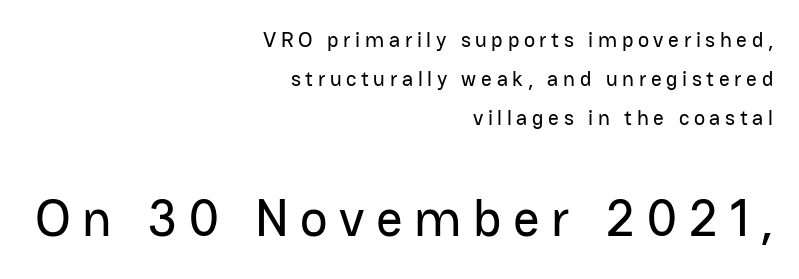
Q: Is the text italic (slanted)? A: No, it is upright.
Q: Is the typeface a serif or a sans-serif typeface? A: Sans-serif.
Q: Is the text underlined? A: No.
Q: How is the paragraph aligned? A: Right-aligned.
Q: Is the spacing between letters normal or unusually wide? A: Unusually wide.
Q: Which block of text is set in a larger size, the first (top) or the second (bottom)? A: The second (bottom) one.
Q: Width (condensed, normal, or wide)? A: Normal.
Q: Stroke contrast? A: Low.
Q: x-height? A: Medium.
Q: Monospaced? A: No.
